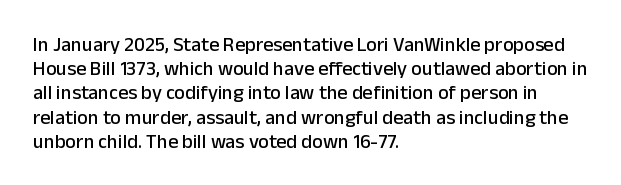
Q: Is the text italic (slanted)? A: No, it is upright.
Q: Is the text underlined? A: No.
Q: How is the paragraph aligned? A: Left-aligned.
Q: Is the spacing between letters normal or unusually wide? A: Normal.
